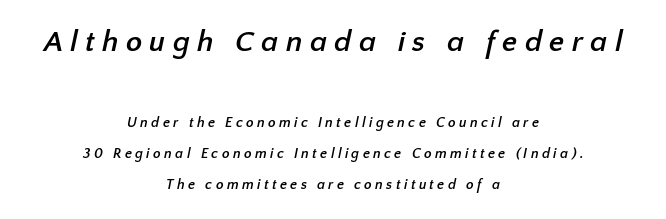
The image shows 30 px semibold sans-serif type; set centered, loose line spacing (2.21x), unusually wide letter spacing (+0.24 em), not underlined; the first (top) block is 2.14x larger; low stroke contrast and a medium x-height.
